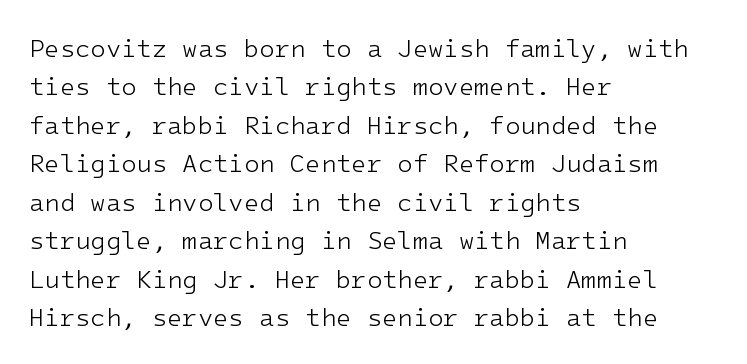
{"italic": "no", "bold": "no", "underline": "no", "align": "left", "line_spacing": "normal", "line_spacing_ratio": 1.54, "letter_spacing": "normal", "letter_spacing_em": 0.0, "glyph_px": 25}
